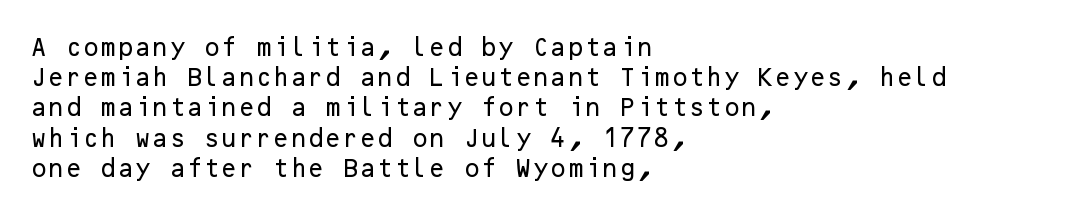
{"italic": "no", "underline": "no", "align": "left", "line_spacing": "normal", "line_spacing_ratio": 1.51, "letter_spacing": "normal", "letter_spacing_em": 0.0, "glyph_px": 20}
